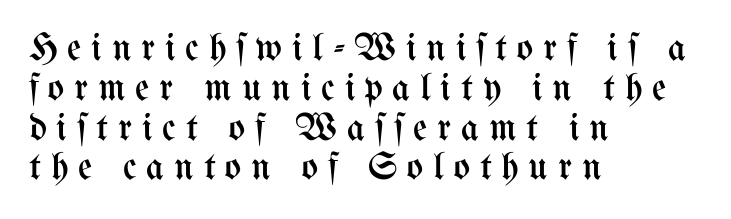
You could not count columns in this text — the font is proportionally spaced. The letters stand straight up with perfectly vertical stems. Vertically, the passage feels compressed, each row crowding the next. Glance below the letters and you will spot only blank space. The lines in this sample share a left origin and differ only in where they stop. Ink coverage per letter is moderate at most.
